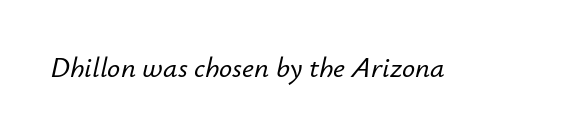
{"italic": "yes", "lean": "right", "slant_degrees": 12, "width": "normal", "stroke_contrast": "low", "x_height": "small", "monospaced": "no", "underline": "no", "letter_spacing": "normal", "letter_spacing_em": 0.0, "glyph_px": 29}
